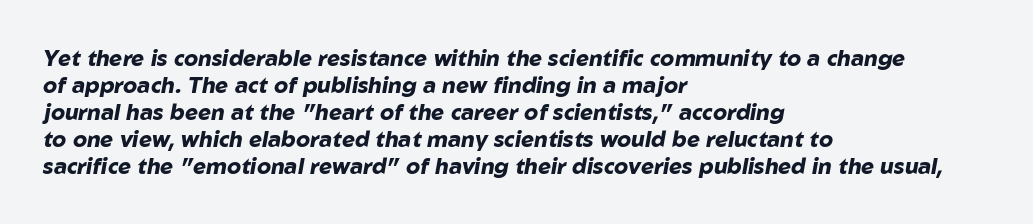
Q: Is the text bold? A: Yes.
Q: Is the text italic (slanted)? A: Yes, it leans right by about 10 degrees.
Q: Is the text underlined? A: No.
Q: How is the paragraph aligned? A: Left-aligned.
Q: Is the spacing between letters normal or unusually wide? A: Normal.
